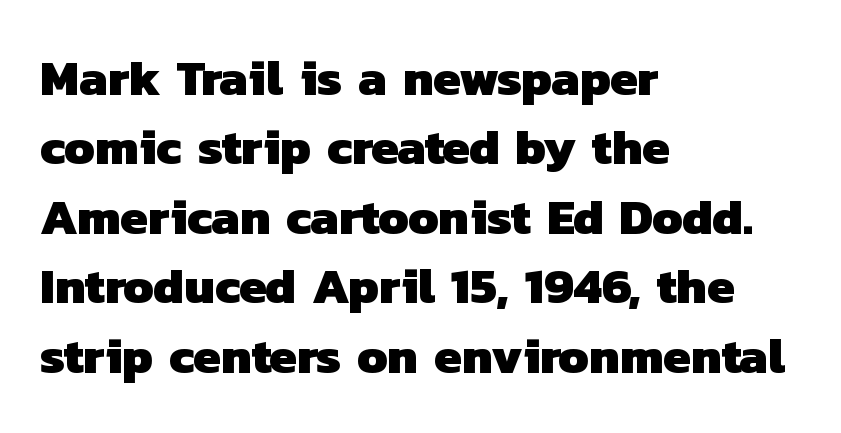
{"serif": "no", "bold": "yes", "weight": "heavy", "width": "normal", "stroke_contrast": "low", "x_height": "medium", "monospaced": "no", "underline": "no", "align": "left", "line_spacing": "normal", "line_spacing_ratio": 1.39, "letter_spacing": "normal", "letter_spacing_em": 0.0, "glyph_px": 50}
